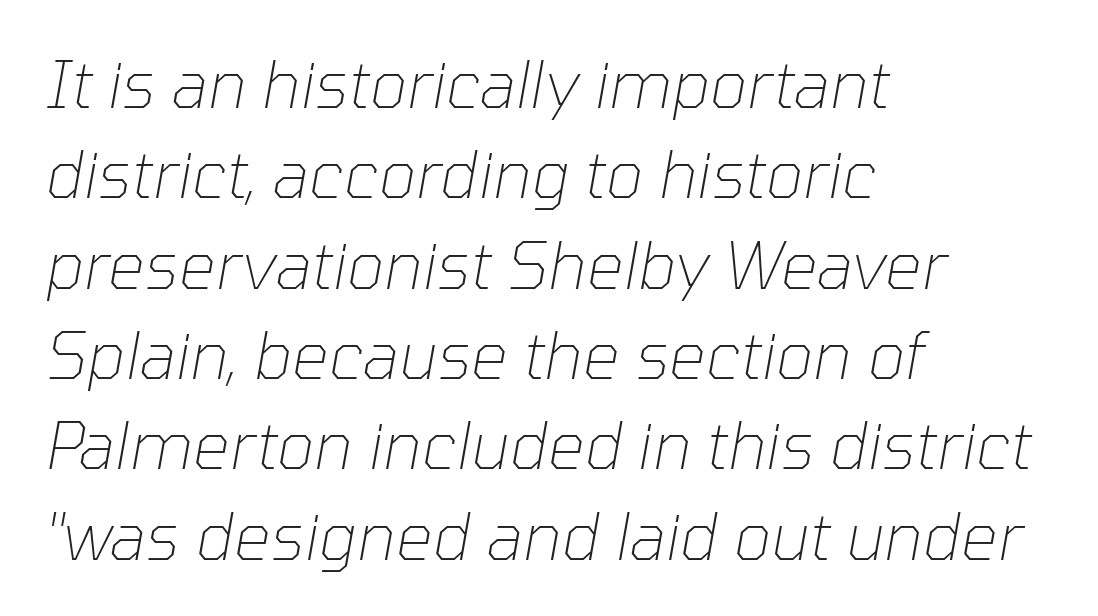
{"italic": "yes", "lean": "right", "slant_degrees": 10, "bold": "no", "weight": "thin", "width": "normal", "stroke_contrast": "low", "x_height": "medium", "monospaced": "no", "underline": "no", "align": "left", "line_spacing": "normal", "line_spacing_ratio": 1.39, "letter_spacing": "normal", "letter_spacing_em": 0.0, "glyph_px": 65}
